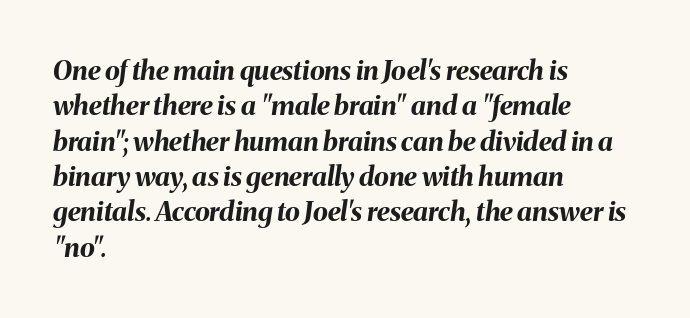
The image shows 27 px bold type, italic (leaning right); set left-aligned, normal line spacing (1.31x), normal letter spacing, not underlined.
